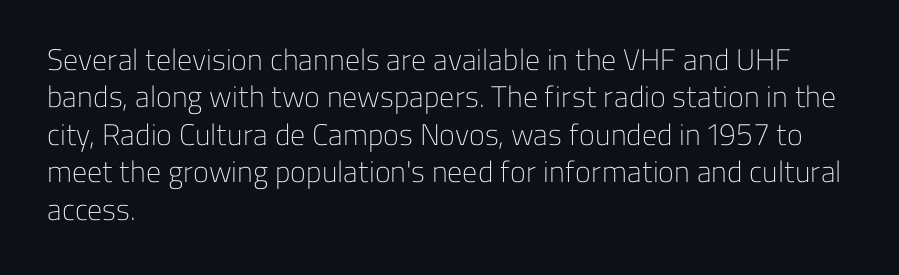
Q: Is the text bold? A: No.
Q: Is the text italic (slanted)? A: No, it is upright.
Q: Is the typeface a serif or a sans-serif typeface? A: Sans-serif.
Q: Is the text underlined? A: No.
Q: How is the paragraph aligned? A: Left-aligned.
Q: Is the spacing between letters normal or unusually wide? A: Normal.
Q: Is the spacing between lines tight, normal or loose? A: Normal.
Q: Width (condensed, normal, or wide)? A: Normal.
Q: Stroke contrast? A: Low.
Q: x-height? A: Medium.
Q: Monospaced? A: No.
